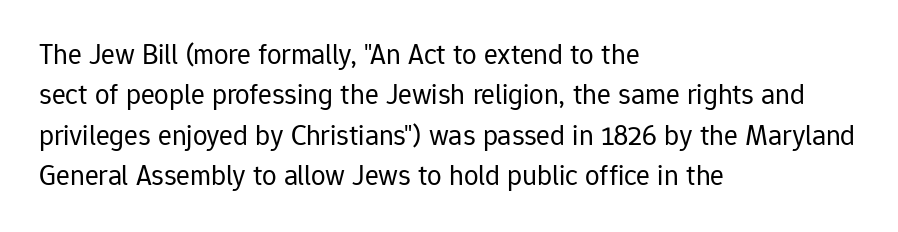
The type is set solid horizontally, with unmodified tracking. The axis of the letterforms is exactly vertical. The letters advance in unequal steps, a hallmark of proportional type. Stroke thickness stays within the range of a standard reading face or lighter. Quick note: interline space is typical.
